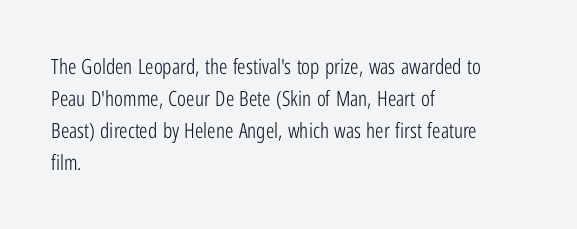
Is the block centered? No — it sits flush against the left margin. Honestly, the row spacing looks completely unremarkable. Check under the words: just untouched page. Ascenders rise straight up at ninety degrees. Nobody touched the tracking dial on this one.
